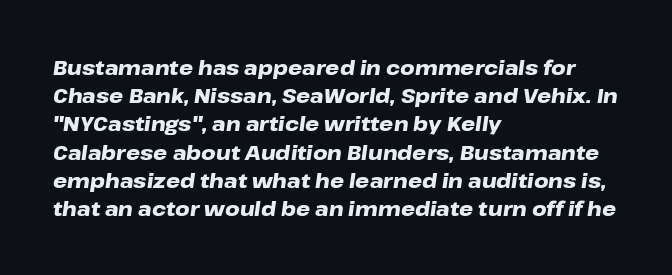
{"italic": "yes", "lean": "right", "slant_degrees": 8, "bold": "yes", "underline": "no", "align": "left", "line_spacing": "normal", "line_spacing_ratio": 1.41, "letter_spacing": "normal", "letter_spacing_em": 0.0, "glyph_px": 20}
